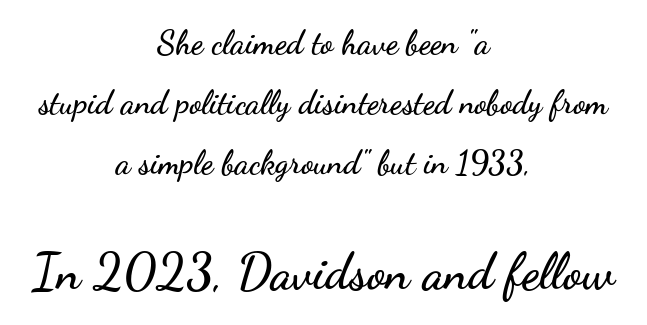
The image shows 50 px wide sans-serif type; set centered, line spacing 1.82x, normal letter spacing, not underlined; the second (bottom) block is 1.52x larger; low stroke contrast and a small x-height.
